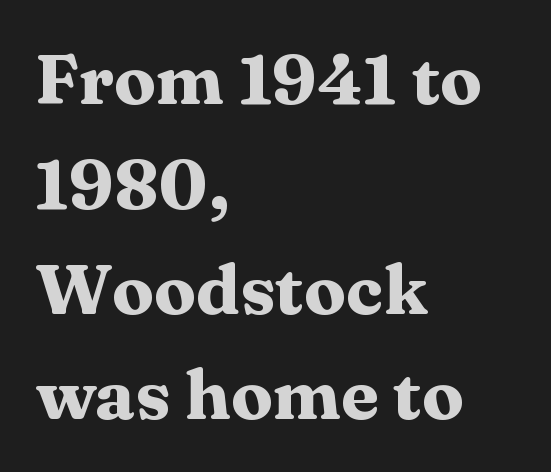
The image shows 70 px heavy, wide serif type, upright; set left-aligned, normal line spacing (1.5x), normal letter spacing, not underlined; medium stroke contrast and a medium x-height.
